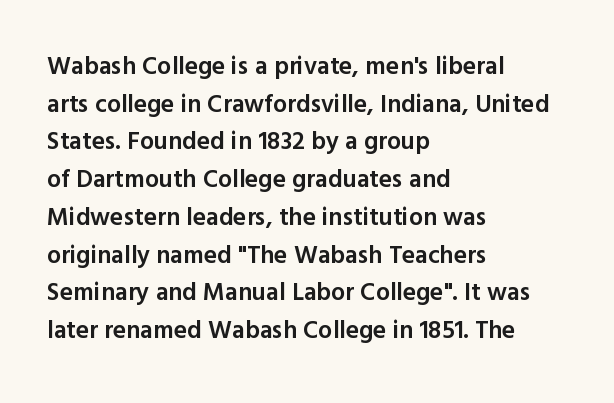
{"italic": "no", "bold": "semi", "underline": "no", "align": "left", "line_spacing": "normal", "line_spacing_ratio": 1.51, "letter_spacing": "normal", "letter_spacing_em": 0.0, "glyph_px": 25}
